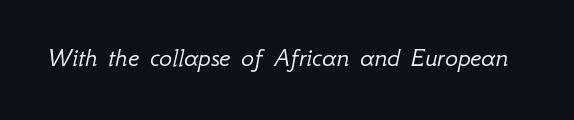
Anything drawn beneath the words? Only blank space. The text carries the slant typical of an italic or oblique font. On a weight scale, this lands at 450 or below. Observe the ordinary spacing: letters are neighbours, not strangers.
